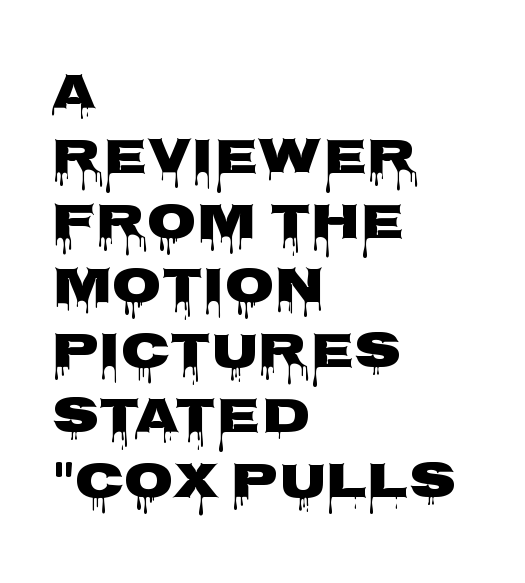
The image shows 51 px wide sans-serif type, upright; set left-aligned, normal line spacing (1.27x), normal letter spacing, not underlined; low stroke contrast and a large x-height.
